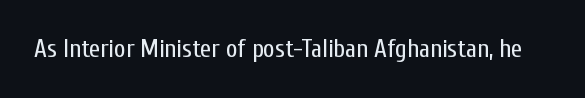
Q: Is the text bold? A: No.
Q: Is the text italic (slanted)? A: No, it is upright.
Q: Is the text underlined? A: No.
Q: Is the spacing between letters normal or unusually wide? A: Normal.
